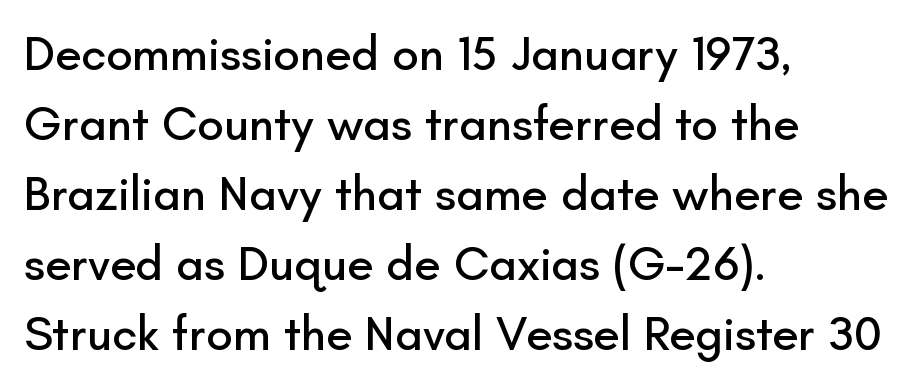
Q: Is the text italic (slanted)? A: No, it is upright.
Q: Is the typeface a serif or a sans-serif typeface? A: Sans-serif.
Q: Is the text underlined? A: No.
Q: How is the paragraph aligned? A: Left-aligned.
Q: Is the spacing between letters normal or unusually wide? A: Normal.
Q: Is the spacing between lines tight, normal or loose? A: Normal.
Q: Width (condensed, normal, or wide)? A: Normal.
Q: Stroke contrast? A: Low.
Q: x-height? A: Small.
Q: Monospaced? A: No.
